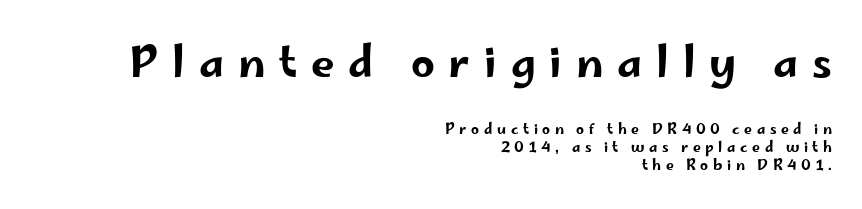
Does the copy run flush right? Yes — the right margin is perfectly even. Varying glyph widths throughout — classic text-font behaviour. The glyphs are unaccompanied by any horizontal stroke below them. In terms of posture, this sample is upright. I'd call this a sans setting — the letters go barefoot. Students, observe: this is what conventionally led text looks like.
